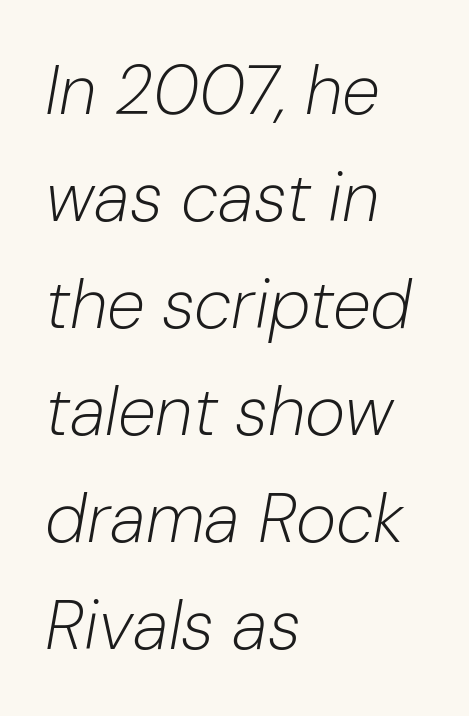
The image shows 69 px light type, italic (leaning right); set left-aligned, normal line spacing (1.55x), normal letter spacing, not underlined; low stroke contrast and a medium x-height.
